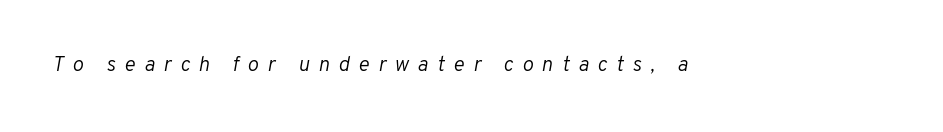
The image shows 21 px text type, italic (leaning right); set unusually wide letter spacing (+0.42 em), not underlined.
